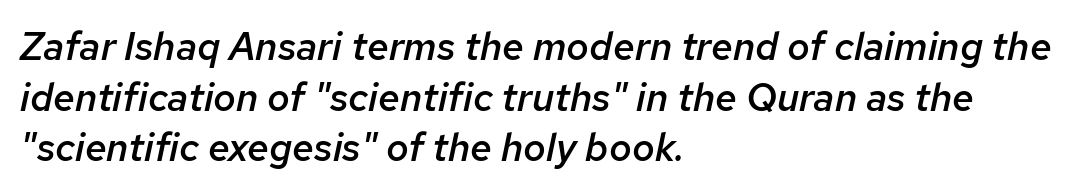
The rendering uses natural spacing where letterforms have individual widths. Which margin do the lines hug? The left one — the right edge is uneven. Glyph-to-glyph distance matches everyday printed text. Leading matches the norm, producing a regular column. The area under the type is left untouched.
